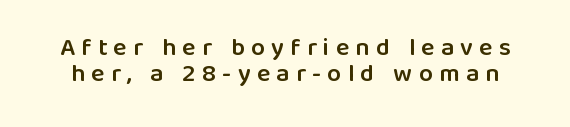
The image shows 25 px text type, upright; set tight line spacing (1.06x), unusually wide letter spacing (+0.25 em), not underlined.
